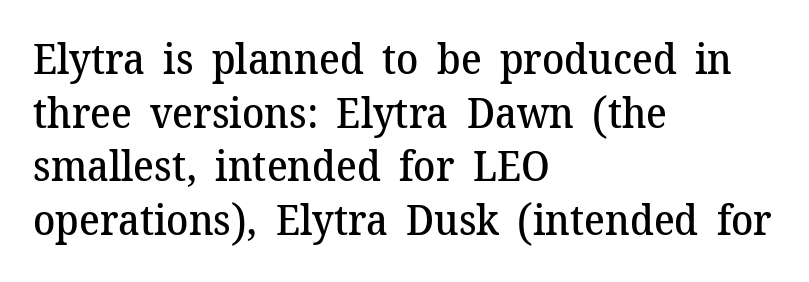
The image shows 41 px semibold serif type, upright; set left-aligned, normal line spacing (1.31x), normal letter spacing, not underlined; medium stroke contrast and a medium x-height.
